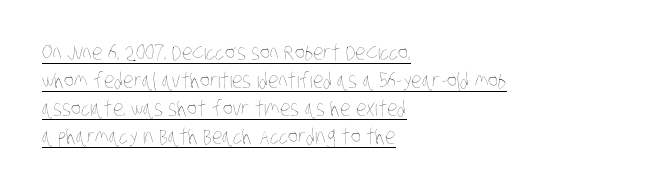
The image shows 21 px text type; set left-aligned, normal line spacing (1.34x), normal letter spacing, underlined.
